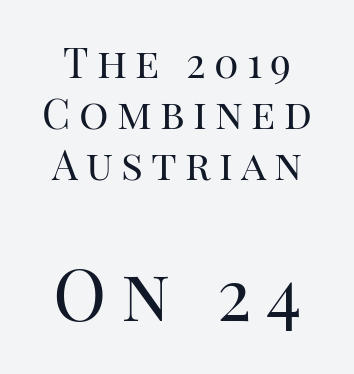
{"serif": "yes", "italic": "no", "bold": "no", "weight": "regular", "width": "normal", "stroke_contrast": "high", "x_height": "large", "monospaced": "no", "underline": "no", "line_spacing_ratio": 1.24, "letter_spacing": "wide", "letter_spacing_em": 0.2, "larger_block": "second", "size_ratio": 1.76, "glyph_px": 72}
